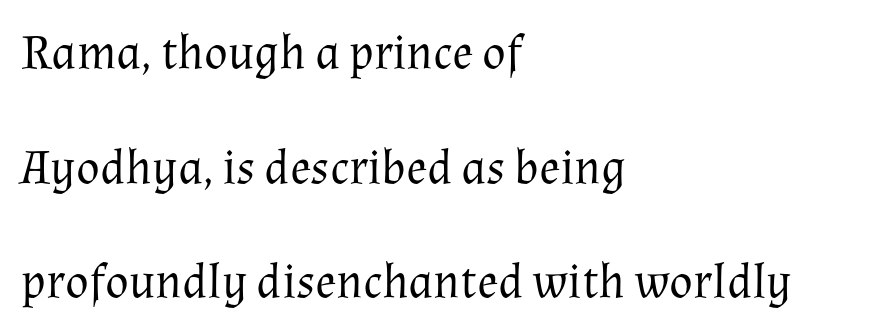
Regarding serifs, this sample has them. These lines are rendered in a variable-pitch font. Students, observe: this is what heavily led, spacious text looks like. Ascenders rise straight up at ninety degrees.
